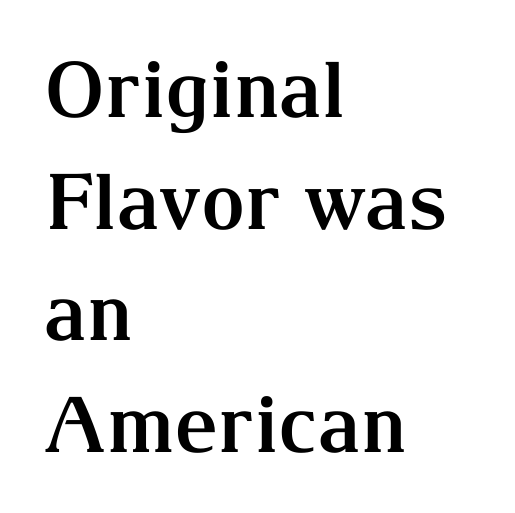
Q: Is the text bold? A: Yes.
Q: Is the text italic (slanted)? A: No, it is upright.
Q: Is the typeface a serif or a sans-serif typeface? A: Serif.
Q: Is the text underlined? A: No.
Q: How is the paragraph aligned? A: Left-aligned.
Q: Is the spacing between letters normal or unusually wide? A: Normal.
Q: Is the spacing between lines tight, normal or loose? A: Normal.
Q: Width (condensed, normal, or wide)? A: Normal.
Q: Stroke contrast? A: Medium.
Q: x-height? A: Medium.
Q: Monospaced? A: No.
